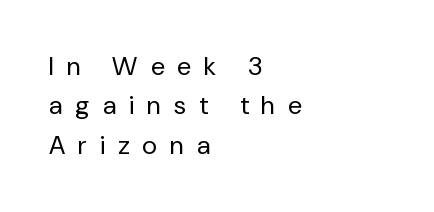
It's the straight-up-and-down kind of type. This block has exactly the height ordinary leading produces. Substantial extra tracking has been applied to these lines. A light-to-regular cut is what we see here.
